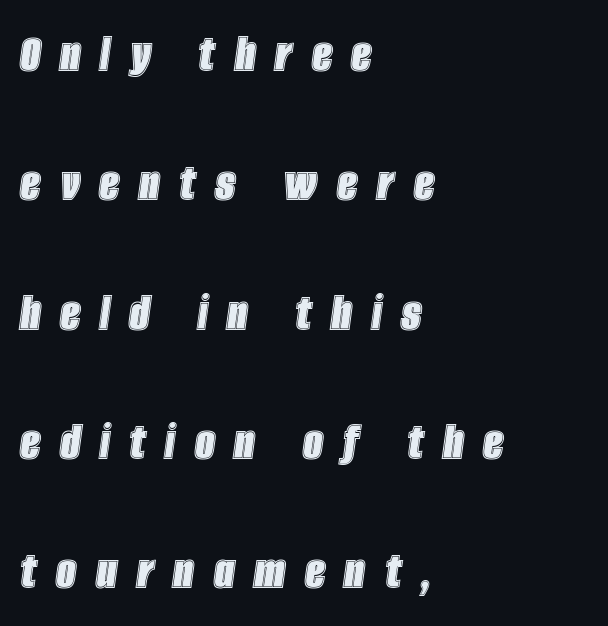
The leading is generous, giving the passage an open texture. The rendering anchors every line to the left-hand side. These lines are rendered in a variable-pitch font. The tracking reads as deliberately expanded to a designer's eye.
